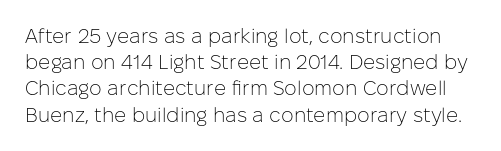
Q: Is the text bold? A: No.
Q: Is the text italic (slanted)? A: No, it is upright.
Q: Is the text underlined? A: No.
Q: Is the spacing between letters normal or unusually wide? A: Normal.
Q: Is the spacing between lines tight, normal or loose? A: Normal.
